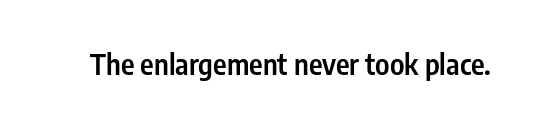
Check where the strokes stop: nothing finishes them off — pure sans. Standard letterfit; no display-style spreading of the glyphs. Tall strokes in this sample are plumb rather than angled. This is the in-between weight designers call semibold or demi. Looks like regular typesetting: each glyph gets only the width it needs. The foot of each line stays bare and open.
